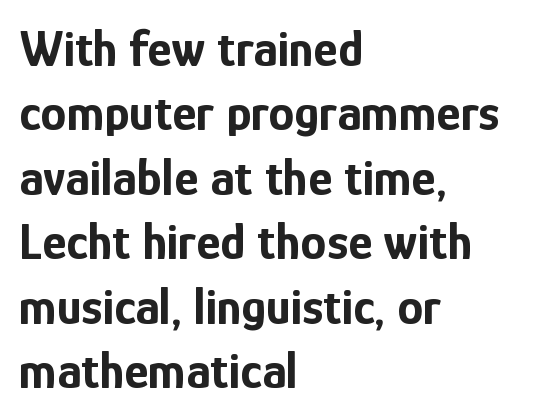
The image shows 52 px bold, condensed sans-serif type, upright; set left-aligned, line spacing 1.24x, normal letter spacing, not underlined; low stroke contrast and a medium x-height.
